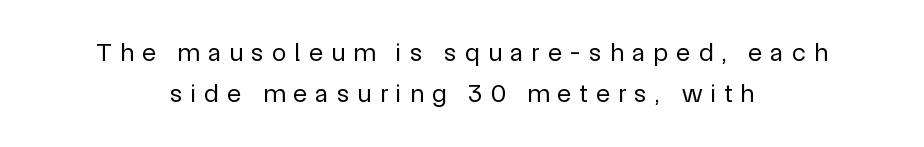
{"italic": "no", "bold": "no", "underline": "no", "align": "center", "line_spacing": "normal", "line_spacing_ratio": 1.59, "letter_spacing": "wide", "letter_spacing_em": 0.32, "glyph_px": 26}
